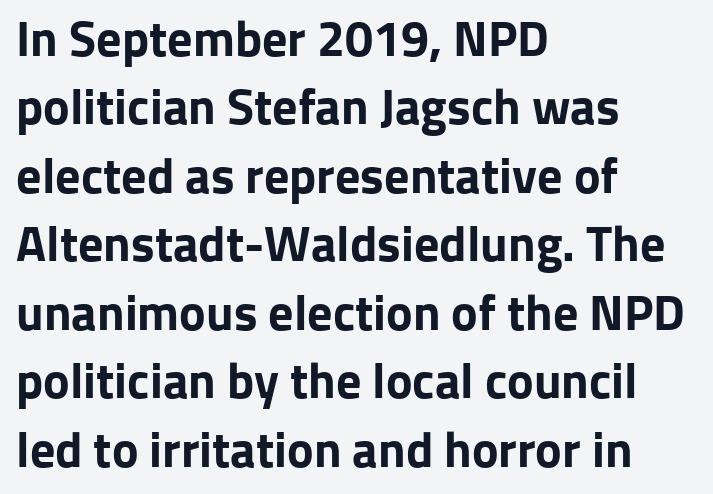
This sample has the flowing, uneven cadence of proportional lettering. The lines are quadded left. Thick stems and heavy bowls — unmistakably bold. Caption: standard tracking, unaltered. Font category for this specimen: sans-serif. Descenders are the only things crossing below the line.
